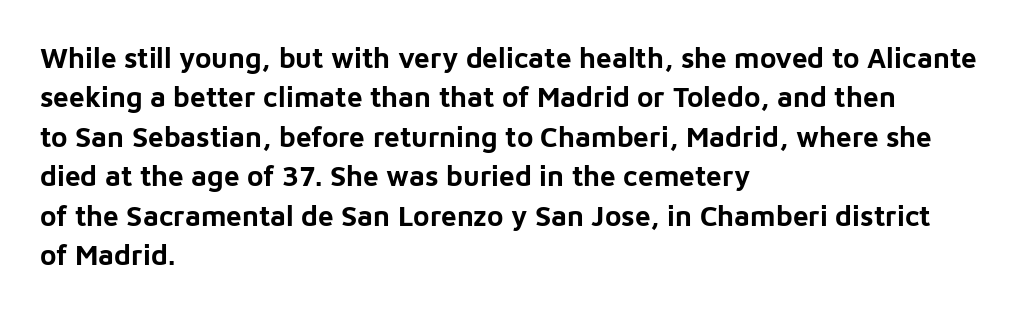
The image shows 28 px bold sans-serif type, upright; set left-aligned, normal line spacing (1.41x), normal letter spacing, not underlined; low stroke contrast and a medium x-height.
